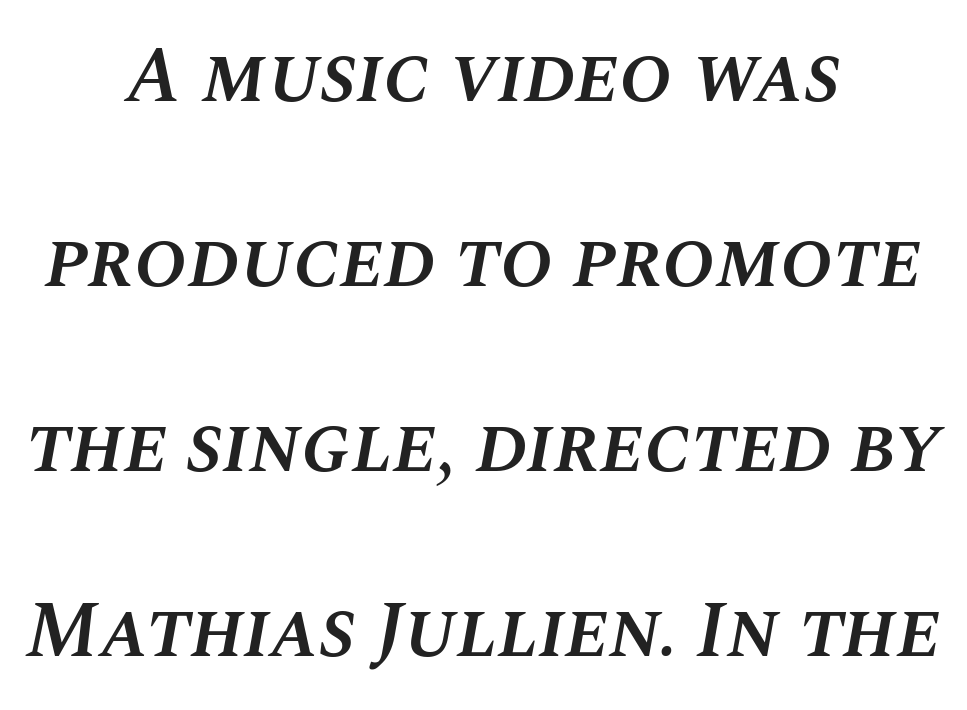
Set as a demibold, roughly 600 on the weight scale. Emphasis-style slanted type is in use. Horizontal alignment here is central, giving a formal, balanced look. Spacing verdict: proportional, widths tailored to each character. Standard letterfit; no display-style spreading of the glyphs.
